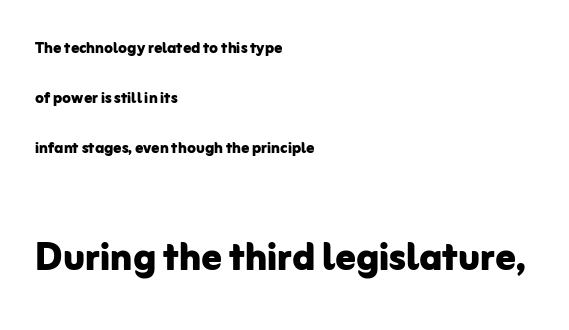
The lower block of text is set noticeably larger than the block above it. Do the characters align in a grid? No, the font is proportional. Typeset ragged right — the left edge is the straight one. The space directly below the letters is spotless. The horizontal fit of the characters is conventional and even. When letters stand straight like this, we call the style roman or upright.
